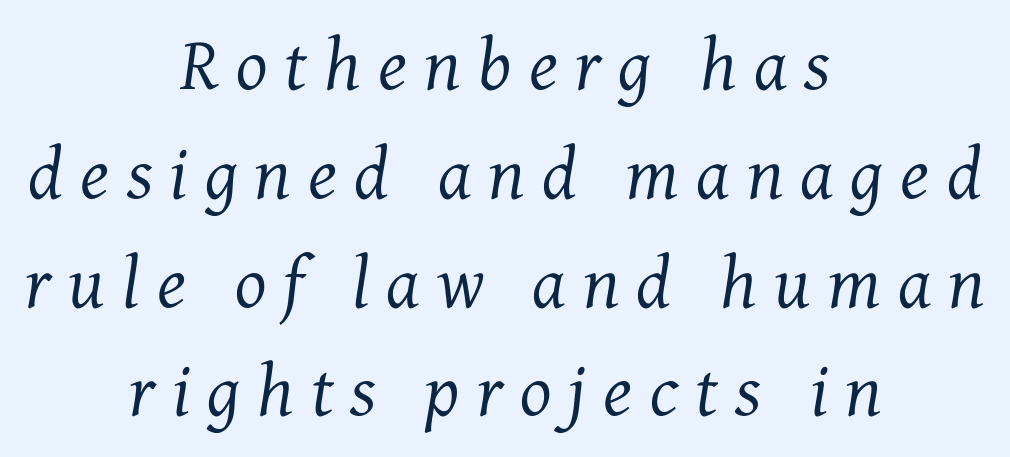
{"serif": "yes", "italic": "yes", "lean": "right", "slant_degrees": 7, "bold": "no", "weight": "regular", "width": "normal", "stroke_contrast": "medium", "x_height": "medium", "monospaced": "no", "underline": "no", "align": "center", "line_spacing": "normal", "line_spacing_ratio": 1.47, "letter_spacing": "wide", "letter_spacing_em": 0.23, "glyph_px": 74}
